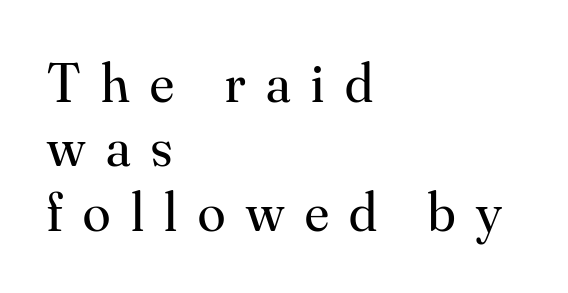
The image shows 56 px regular-weight serif type, upright; set left-aligned, tight line spacing (1.15x), unusually wide letter spacing (+0.37 em), not underlined; medium stroke contrast and a small x-height.
